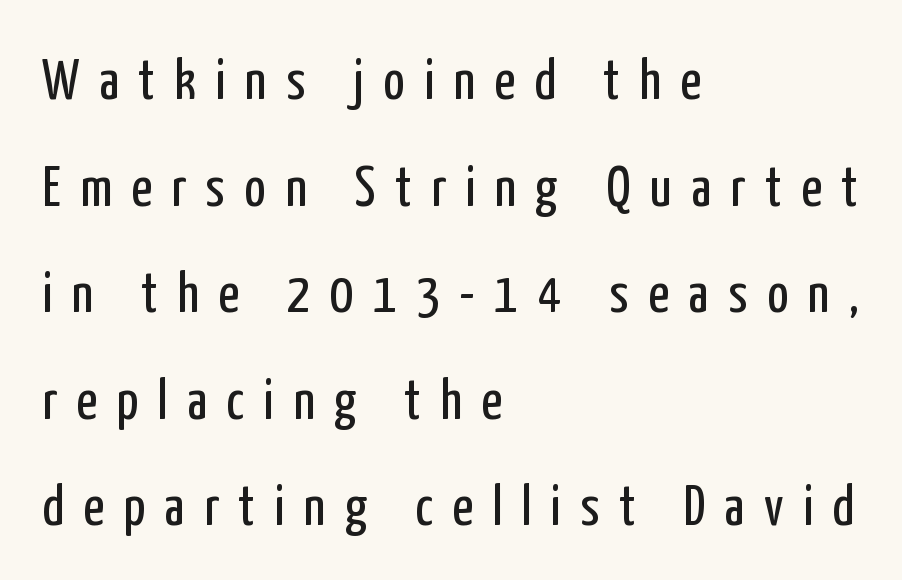
{"serif": "no", "italic": "no", "bold": "no", "weight": "regular", "width": "condensed", "stroke_contrast": "low", "x_height": "medium", "monospaced": "no", "underline": "no", "align": "left", "line_spacing_ratio": 1.87, "letter_spacing": "wide", "letter_spacing_em": 0.34, "glyph_px": 57}
